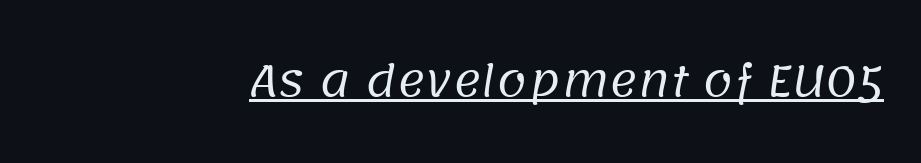
{"serif": "no", "bold": "no", "weight": "regular", "width": "normal", "stroke_contrast": "low", "x_height": "large", "monospaced": "no", "underline": "yes", "letter_spacing": "normal", "letter_spacing_em": 0.0, "glyph_px": 43}
